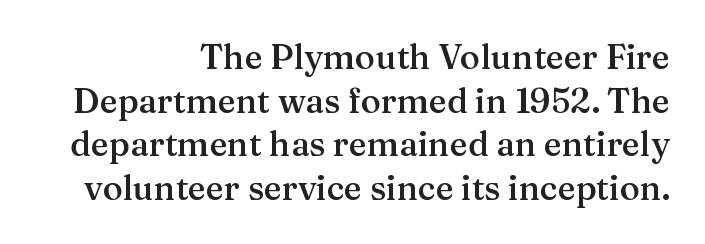
The image shows 34 px semibold serif type, upright; set right-aligned, normal line spacing (1.28x), normal letter spacing, not underlined; medium stroke contrast and a medium x-height.
